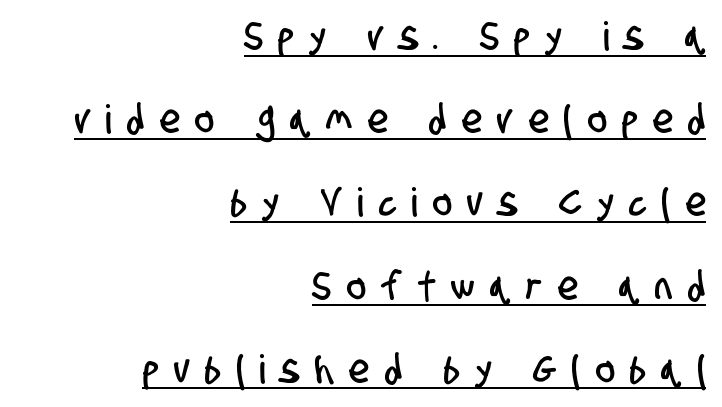
Q: Is the typeface a serif or a sans-serif typeface? A: Sans-serif.
Q: Is the text underlined? A: Yes.
Q: How is the paragraph aligned? A: Right-aligned.
Q: Is the spacing between letters normal or unusually wide? A: Unusually wide.
Q: Is the spacing between lines tight, normal or loose? A: Loose.
Q: Width (condensed, normal, or wide)? A: Condensed.
Q: Stroke contrast? A: Low.
Q: x-height? A: Large.
Q: Monospaced? A: No.
